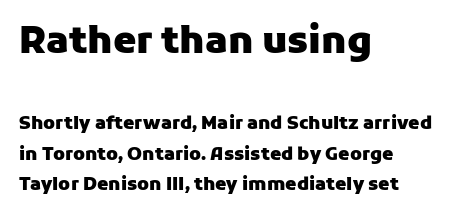
{"serif": "no", "italic": "no", "bold": "yes", "weight": "heavy", "width": "normal", "stroke_contrast": "low", "x_height": "medium", "monospaced": "no", "underline": "no", "align": "left", "line_spacing_ratio": 1.71, "letter_spacing": "normal", "letter_spacing_em": 0.0, "larger_block": "first", "size_ratio": 2.06, "glyph_px": 37}
